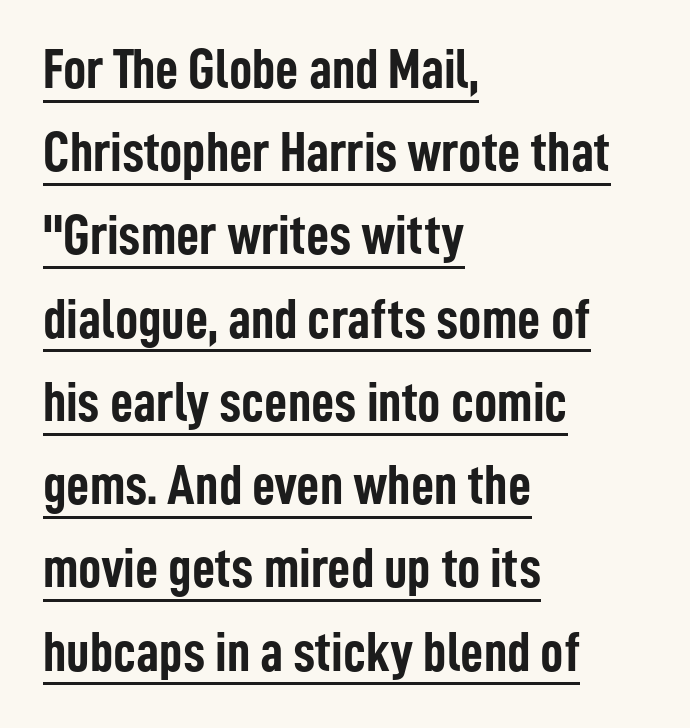
Nope, not italic — everything's standing straight. The gaps between neighbouring characters are ordinary and unremarkable. These lines are composed in type without serifs. You'd pick this weight for a headline — it's a proper bold. These lines are rendered in a variable-pitch font. Normally led — the rows are evenly, conventionally spaced.
